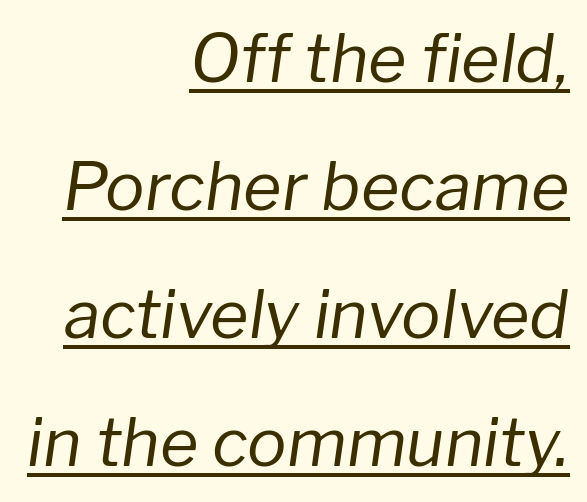
{"italic": "yes", "lean": "right", "slant_degrees": 8, "bold": "no", "weight": "regular", "width": "normal", "stroke_contrast": "low", "x_height": "medium", "monospaced": "no", "underline": "yes", "align": "right", "line_spacing": "loose", "line_spacing_ratio": 1.94, "letter_spacing": "normal", "letter_spacing_em": 0.0, "glyph_px": 66}
